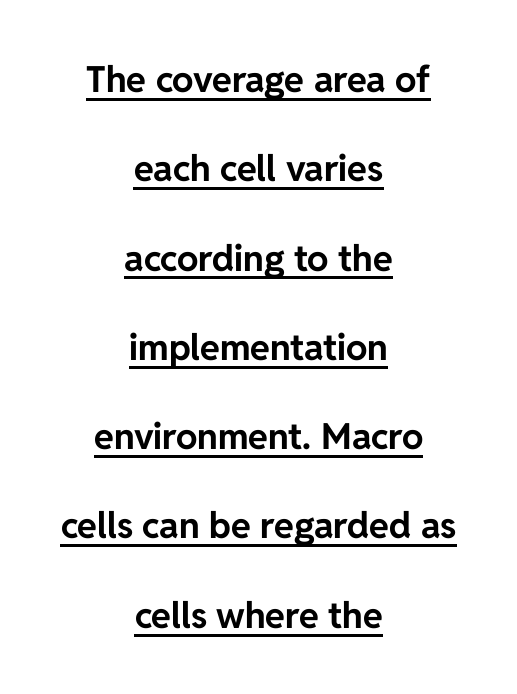
The image shows 36 px bold sans-serif type, upright; set centered, loose line spacing (2.48x), normal letter spacing, underlined; low stroke contrast and a medium x-height.
